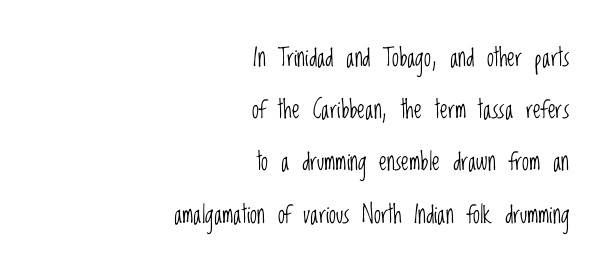
Q: Is the text bold? A: No.
Q: Is the text italic (slanted)? A: No, it is upright.
Q: Is the text underlined? A: No.
Q: How is the paragraph aligned? A: Right-aligned.
Q: Is the spacing between letters normal or unusually wide? A: Normal.
Q: Is the spacing between lines tight, normal or loose? A: Loose.
